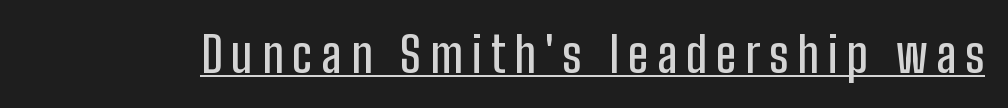
{"serif": "no", "italic": "no", "width": "condensed", "stroke_contrast": "low", "x_height": "medium", "monospaced": "no", "underline": "yes", "glyph_px": 49}
